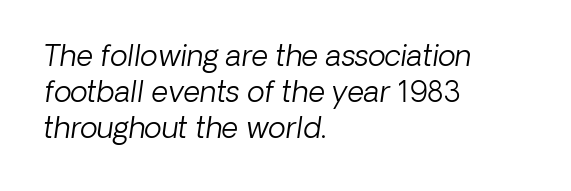
Q: Is the text bold? A: No.
Q: Is the typeface a serif or a sans-serif typeface? A: Sans-serif.
Q: Is the text underlined? A: No.
Q: How is the paragraph aligned? A: Left-aligned.
Q: Is the spacing between letters normal or unusually wide? A: Normal.
Q: Is the spacing between lines tight, normal or loose? A: Normal.
Q: Width (condensed, normal, or wide)? A: Normal.
Q: Stroke contrast? A: Low.
Q: x-height? A: Medium.
Q: Monospaced? A: No.
